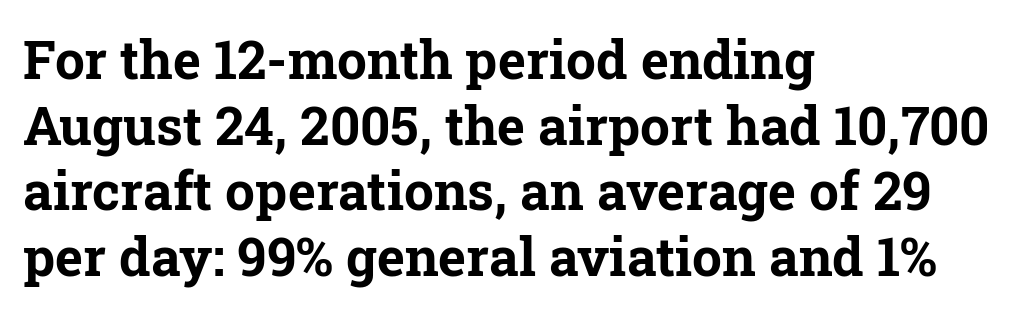
Anything drawn beneath the words? Only blank space. Varying glyph widths throughout — classic text-font behaviour. Notice how the stems are strictly vertical — no italics here. One-word summary of the alignment: left. Does the weight exceed regular? Yes, all the way to bold.
